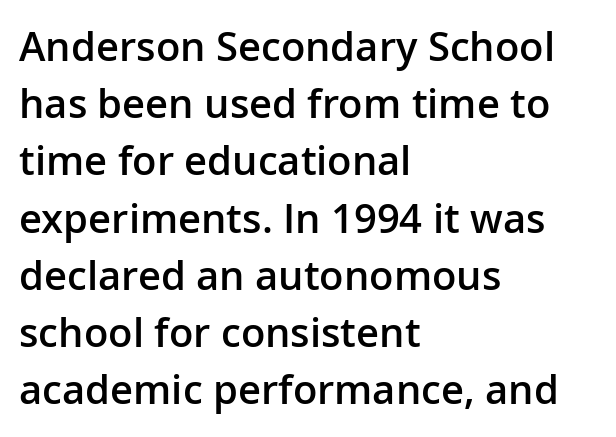
The image shows 40 px semibold sans-serif type, upright; set left-aligned, normal line spacing (1.43x), normal letter spacing, not underlined; low stroke contrast and a medium x-height.
